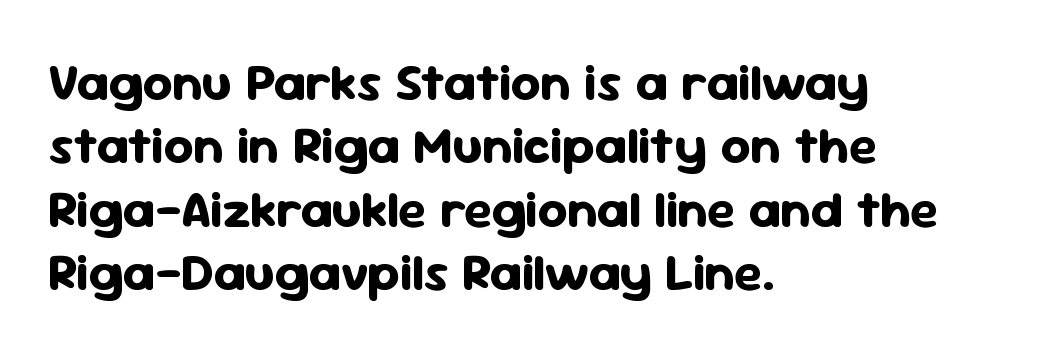
Q: Is the text bold? A: Yes.
Q: Is the text italic (slanted)? A: No, it is upright.
Q: Is the typeface a serif or a sans-serif typeface? A: Sans-serif.
Q: Is the text underlined? A: No.
Q: How is the paragraph aligned? A: Left-aligned.
Q: Is the spacing between letters normal or unusually wide? A: Normal.
Q: Width (condensed, normal, or wide)? A: Normal.
Q: Stroke contrast? A: Low.
Q: x-height? A: Medium.
Q: Monospaced? A: No.
